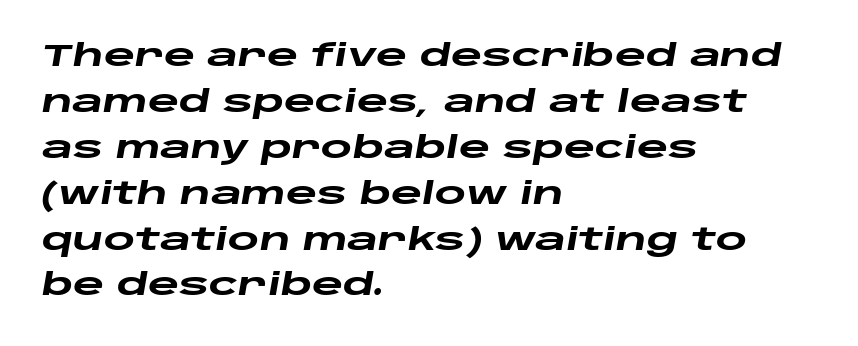
{"italic": "yes", "lean": "right", "slant_degrees": 10, "bold": "yes", "weight": "heavy", "width": "wide", "stroke_contrast": "low", "x_height": "large", "monospaced": "no", "underline": "no", "align": "left", "line_spacing": "normal", "line_spacing_ratio": 1.53, "letter_spacing": "normal", "letter_spacing_em": 0.0, "glyph_px": 30}
